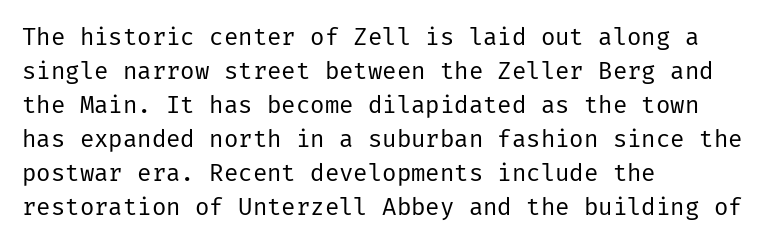
The image shows 24 px text type, upright; set left-aligned, normal line spacing (1.42x), normal letter spacing, not underlined.
